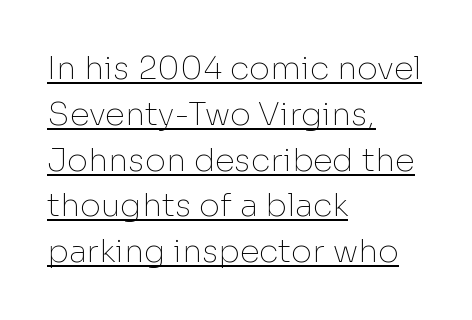
{"serif": "no", "italic": "no", "bold": "no", "weight": "thin", "width": "normal", "stroke_contrast": "low", "x_height": "medium", "monospaced": "no", "underline": "yes", "align": "left", "line_spacing": "normal", "line_spacing_ratio": 1.43, "letter_spacing": "normal", "letter_spacing_em": 0.0, "glyph_px": 32}
